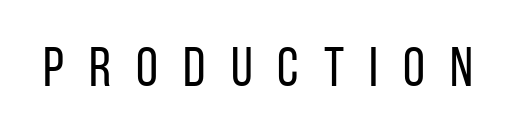
This sample has the flowing, uneven cadence of proportional lettering. These lines are composed in type without serifs. Is the type heavy? It reads as light-to-regular instead. Compared with typical body copy, the letter spacing here is much looser. The string is rendered with underlining switched off. Style check: upright.
